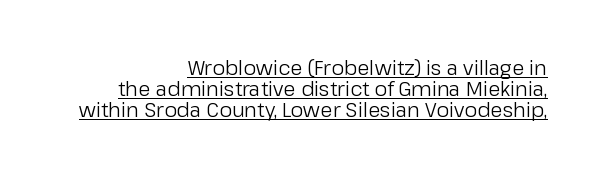
{"italic": "no", "bold": "no", "underline": "yes", "align": "right", "line_spacing": "tight", "line_spacing_ratio": 1.05, "letter_spacing": "normal", "letter_spacing_em": 0.0, "glyph_px": 20}
